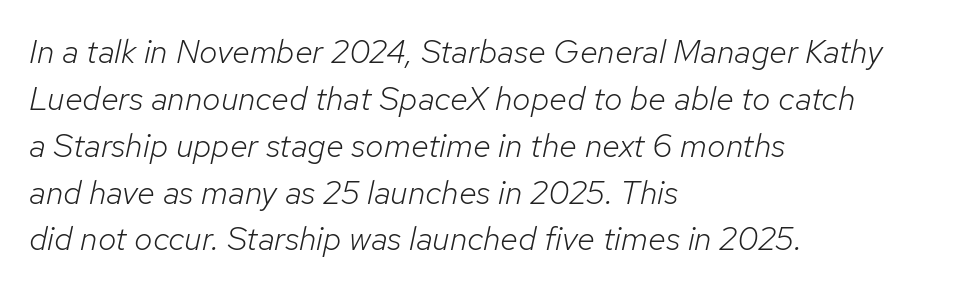
Q: Is the text bold? A: No.
Q: Is the text italic (slanted)? A: Yes, it leans right by about 12 degrees.
Q: Is the text underlined? A: No.
Q: How is the paragraph aligned? A: Left-aligned.
Q: Is the spacing between letters normal or unusually wide? A: Normal.
Q: Is the spacing between lines tight, normal or loose? A: Normal.
Q: Width (condensed, normal, or wide)? A: Normal.
Q: Stroke contrast? A: Low.
Q: x-height? A: Medium.
Q: Monospaced? A: No.
